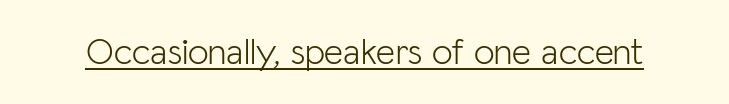
{"serif": "no", "italic": "no", "bold": "no", "weight": "light", "width": "normal", "stroke_contrast": "low", "x_height": "medium", "monospaced": "no", "underline": "yes", "letter_spacing": "normal", "letter_spacing_em": 0.0, "glyph_px": 37}
